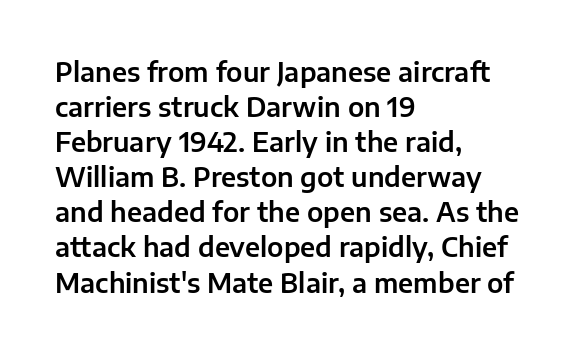
Upright lettering throughout. A classic flush-left, rag-right setting is used for this passage. Underlining? Definitely not there. The passage shown stacks its lines at a standard gap. The letterforms sit shoulder to shoulder at normal distance.
